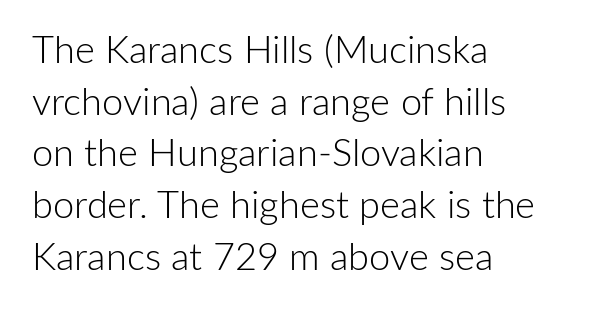
{"serif": "no", "italic": "no", "bold": "no", "weight": "light", "width": "normal", "stroke_contrast": "low", "x_height": "medium", "monospaced": "no", "underline": "no", "align": "left", "line_spacing": "normal", "line_spacing_ratio": 1.36, "letter_spacing": "normal", "letter_spacing_em": 0.0, "glyph_px": 38}
